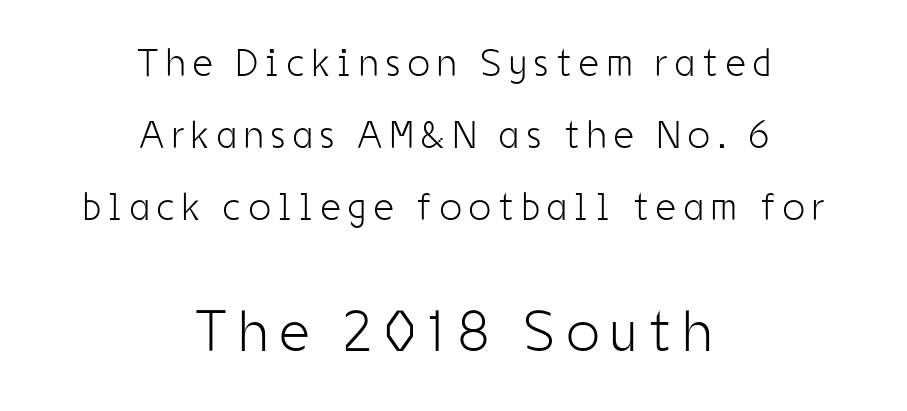
{"serif": "no", "italic": "no", "bold": "no", "weight": "light", "width": "condensed", "stroke_contrast": "low", "x_height": "medium", "monospaced": "no", "underline": "no", "align": "center", "line_spacing_ratio": 1.84, "letter_spacing": "wide", "letter_spacing_em": 0.2, "larger_block": "second", "size_ratio": 1.49, "glyph_px": 58}
